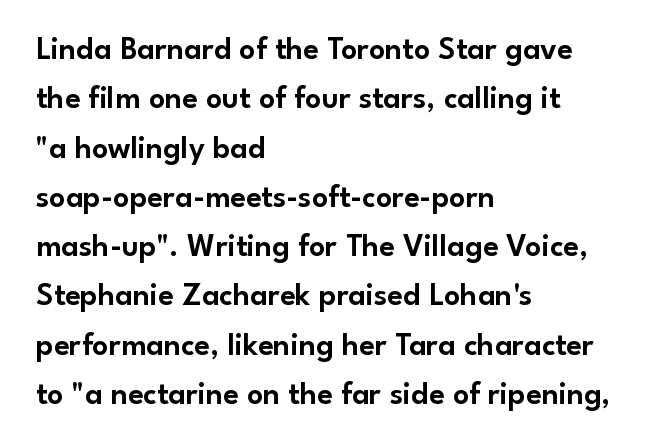
{"serif": "no", "italic": "no", "width": "normal", "stroke_contrast": "low", "x_height": "small", "monospaced": "no", "underline": "no", "align": "left", "line_spacing": "normal", "line_spacing_ratio": 1.54, "letter_spacing": "normal", "letter_spacing_em": 0.0, "glyph_px": 32}
